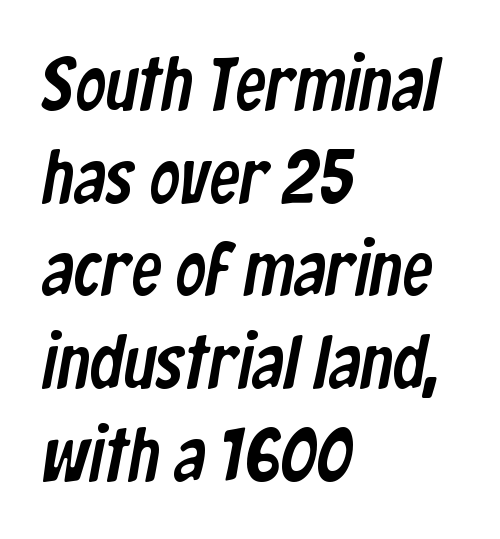
The image shows 76 px condensed sans-serif type; set left-aligned, line spacing 1.22x, normal letter spacing, not underlined; low stroke contrast and a medium x-height.
